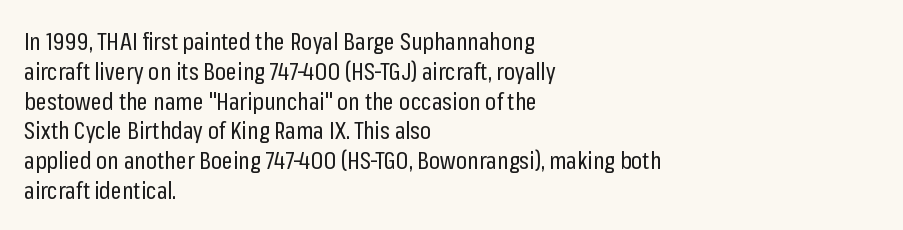
If you drew a line through each stem, it would be perfectly vertical. Tracking value appears to be zero — textbook default spacing. The rag falls on the right side of this text block. The face looks like a standard text weight, possibly lighter. The string is rendered with underlining switched off.
